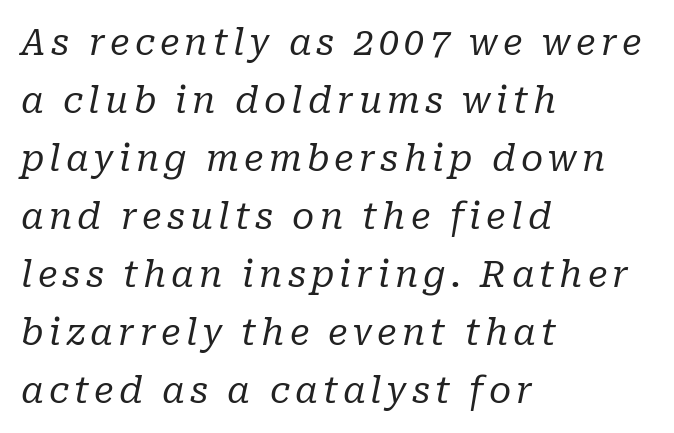
Q: Is the text bold? A: No.
Q: Is the text italic (slanted)? A: Yes, it leans right by about 10 degrees.
Q: Is the typeface a serif or a sans-serif typeface? A: Serif.
Q: Is the text underlined? A: No.
Q: How is the paragraph aligned? A: Left-aligned.
Q: Is the spacing between lines tight, normal or loose? A: Normal.
Q: Width (condensed, normal, or wide)? A: Normal.
Q: Stroke contrast? A: Low.
Q: x-height? A: Medium.
Q: Monospaced? A: No.
